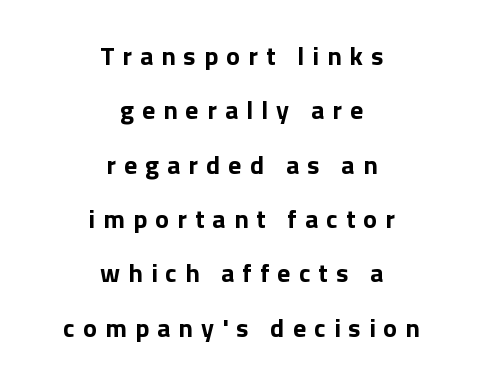
Q: Is the text bold? A: Yes.
Q: Is the text italic (slanted)? A: No, it is upright.
Q: Is the text underlined? A: No.
Q: How is the paragraph aligned? A: Centered.
Q: Is the spacing between letters normal or unusually wide? A: Unusually wide.
Q: Is the spacing between lines tight, normal or loose? A: Loose.
